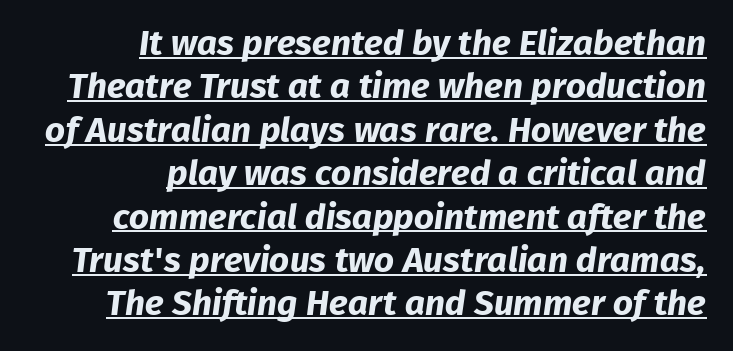
Q: Is the text bold? A: Yes.
Q: Is the typeface a serif or a sans-serif typeface? A: Sans-serif.
Q: Is the text underlined? A: Yes.
Q: How is the paragraph aligned? A: Right-aligned.
Q: Is the spacing between letters normal or unusually wide? A: Normal.
Q: Width (condensed, normal, or wide)? A: Normal.
Q: Stroke contrast? A: Low.
Q: x-height? A: Medium.
Q: Monospaced? A: No.
